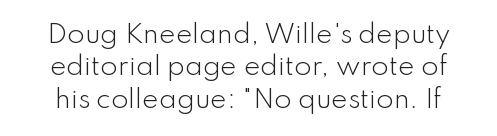
The image shows 25 px text type, upright; set normal line spacing (1.3x), normal letter spacing, not underlined.
